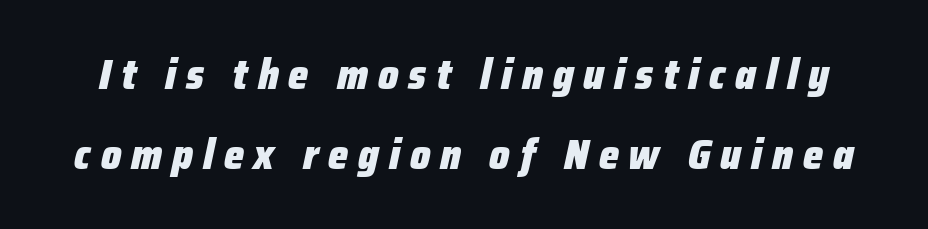
A typesetter would call this proportional, since set widths differ per character. This rendering features lettering with no underline. Tracking here is generous; glyphs stand well apart from one another. The rendering uses a bold face; every stroke is thick and dark.
